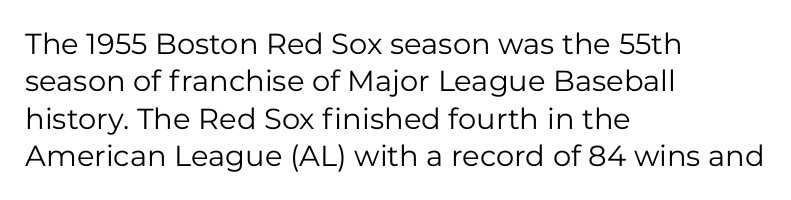
Q: Is the text bold? A: No.
Q: Is the text italic (slanted)? A: No, it is upright.
Q: Is the typeface a serif or a sans-serif typeface? A: Sans-serif.
Q: Is the text underlined? A: No.
Q: How is the paragraph aligned? A: Left-aligned.
Q: Is the spacing between letters normal or unusually wide? A: Normal.
Q: Is the spacing between lines tight, normal or loose? A: Normal.
Q: Width (condensed, normal, or wide)? A: Normal.
Q: Stroke contrast? A: Low.
Q: x-height? A: Medium.
Q: Monospaced? A: No.
